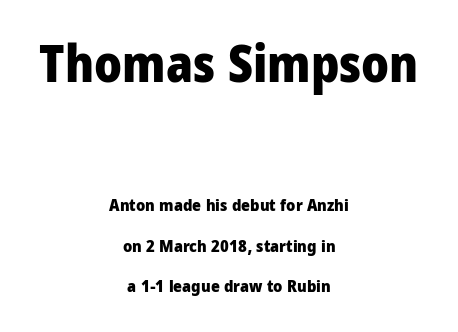
The image shows 51 px heavy, condensed sans-serif type, upright; set centered, loose line spacing (2.38x), normal letter spacing, not underlined; the first (top) block is 3.0x larger; low stroke contrast and a large x-height.
